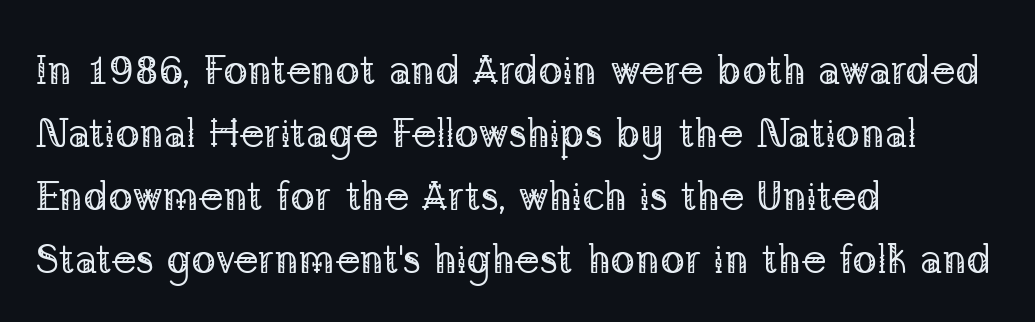
Q: Is the text bold? A: No.
Q: Is the text italic (slanted)? A: No, it is upright.
Q: Is the typeface a serif or a sans-serif typeface? A: Serif.
Q: Is the text underlined? A: No.
Q: How is the paragraph aligned? A: Left-aligned.
Q: Is the spacing between letters normal or unusually wide? A: Normal.
Q: Is the spacing between lines tight, normal or loose? A: Normal.
Q: Width (condensed, normal, or wide)? A: Normal.
Q: Stroke contrast? A: Low.
Q: x-height? A: Medium.
Q: Monospaced? A: No.
